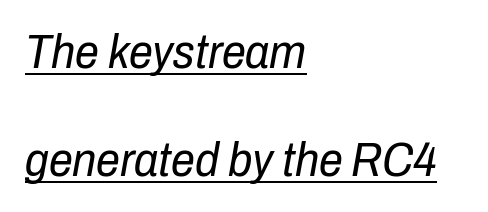
The image shows 48 px regular-weight, condensed type, italic (leaning right); set left-aligned, loose line spacing (2.24x), normal letter spacing, underlined; low stroke contrast and a medium x-height.
